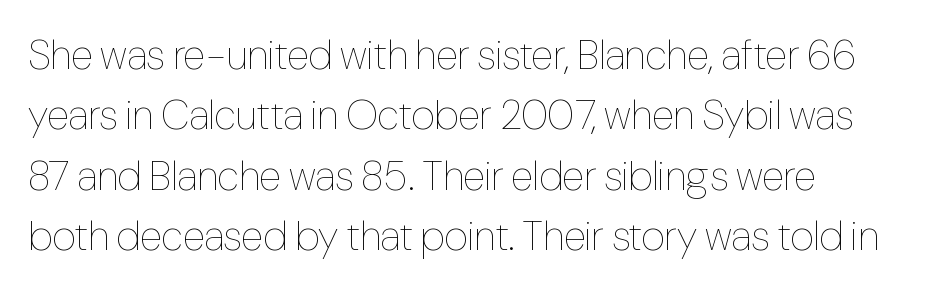
The font's upright variant was chosen for this text. In terms of leading, this rendering sits right in the middle. Decoration check: the copy has no underline. The rendering keeps characters at their native spacing. The weight would be labelled regular, book, light, or lighter still.
